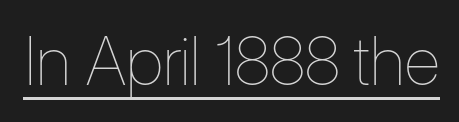
Q: Is the text bold? A: No.
Q: Is the text italic (slanted)? A: No, it is upright.
Q: Is the text underlined? A: Yes.
Q: Is the spacing between letters normal or unusually wide? A: Normal.
Q: Width (condensed, normal, or wide)? A: Condensed.
Q: Stroke contrast? A: Low.
Q: x-height? A: Medium.
Q: Monospaced? A: No.
